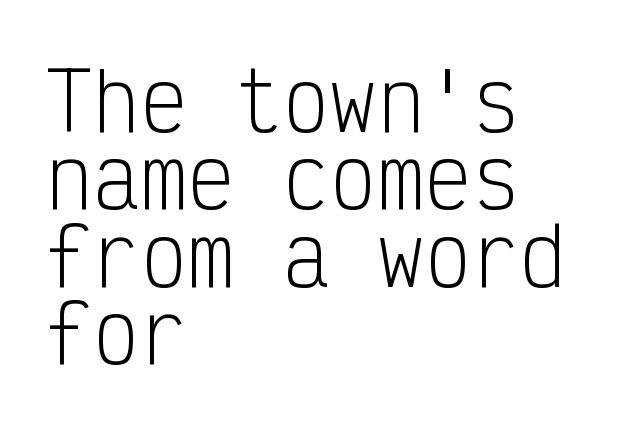
The image shows 79 px light, condensed sans-serif type, upright, monospaced; set left-aligned, tight line spacing (0.98x), normal letter spacing, not underlined; low stroke contrast and a medium x-height.
